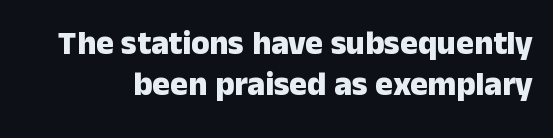
Unlike a traditional serif, this face leaves its strokes unadorned. Emphasis by weight is at full strength: bold. Caption: standard tracking, unaltered. This sample has the flowing, uneven cadence of proportional lettering. Beneath every word, the page is bare.
